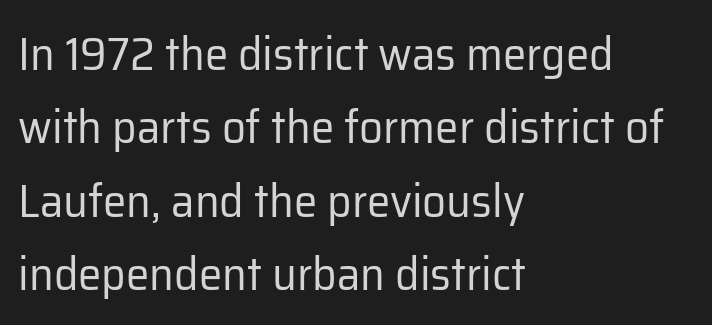
Q: Is the text bold? A: No.
Q: Is the text italic (slanted)? A: No, it is upright.
Q: Is the typeface a serif or a sans-serif typeface? A: Sans-serif.
Q: Is the text underlined? A: No.
Q: How is the paragraph aligned? A: Left-aligned.
Q: Is the spacing between letters normal or unusually wide? A: Normal.
Q: Is the spacing between lines tight, normal or loose? A: Normal.
Q: Width (condensed, normal, or wide)? A: Normal.
Q: Stroke contrast? A: Low.
Q: x-height? A: Medium.
Q: Monospaced? A: No.
